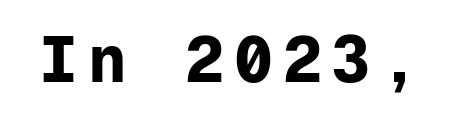
Each letter, wide or thin by design, is forced into the same width here. Summary of weight: heavy, a full bold. Is there any slant? The stems are plumb. Words float on clear page, feet unadorned.
